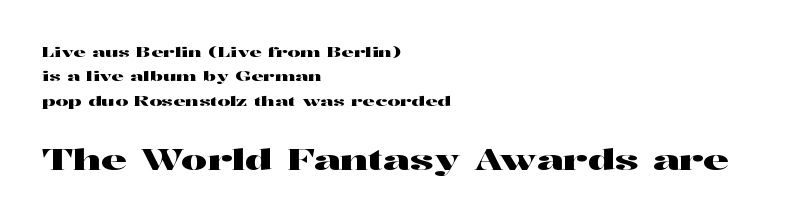
The image shows 29 px wide serif type, upright; set left-aligned, line spacing 1.75x, normal letter spacing, not underlined; the second (bottom) block is 2.07x larger; high stroke contrast and a medium x-height.
